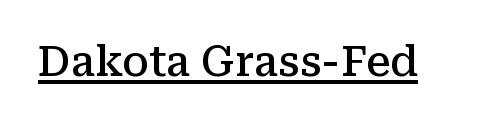
The image shows 41 px semibold serif type, upright; set normal letter spacing, underlined; medium stroke contrast and a medium x-height.
